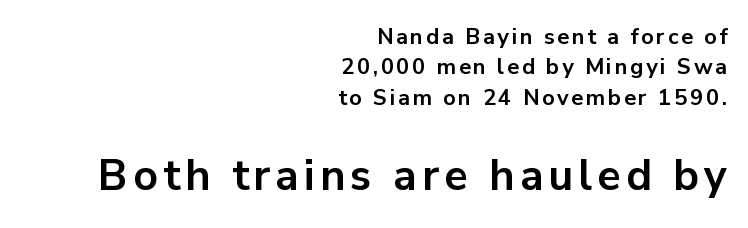
Whoever set this made the second block the dominant, larger element. Do the letters lean? They stand straight. These lines sit exactly where default settings would place them. Decoration check: the copy has no underline.
